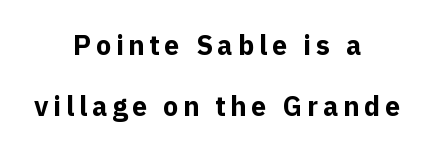
The image shows 27 px bold type, upright; set centered, loose line spacing (2.26x), not underlined.
